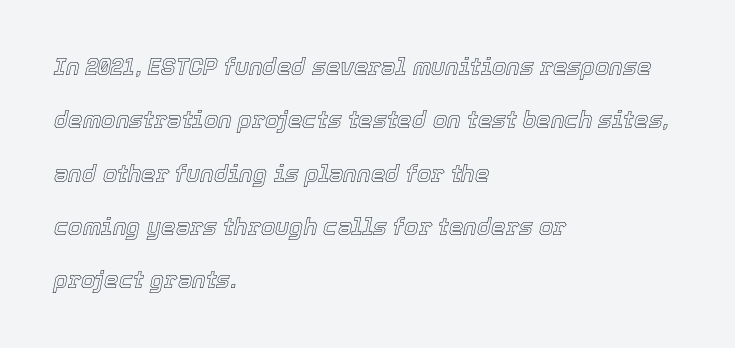
Q: Is the text italic (slanted)? A: Yes, it leans right by about 12 degrees.
Q: Is the text underlined? A: No.
Q: How is the paragraph aligned? A: Left-aligned.
Q: Is the spacing between letters normal or unusually wide? A: Normal.
Q: Is the spacing between lines tight, normal or loose? A: Loose.
